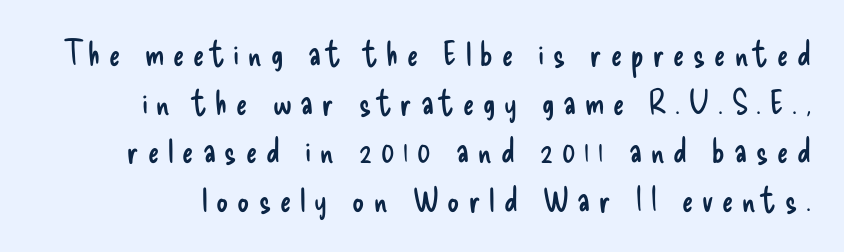
Q: Is the text bold? A: No.
Q: Is the text italic (slanted)? A: No, it is upright.
Q: Is the typeface a serif or a sans-serif typeface? A: Sans-serif.
Q: Is the text underlined? A: No.
Q: Is the spacing between letters normal or unusually wide? A: Unusually wide.
Q: Is the spacing between lines tight, normal or loose? A: Normal.
Q: Width (condensed, normal, or wide)? A: Condensed.
Q: Stroke contrast? A: Low.
Q: x-height? A: Small.
Q: Monospaced? A: No.
